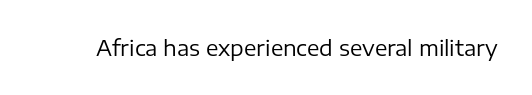
{"italic": "no", "bold": "no", "underline": "no", "letter_spacing": "normal", "letter_spacing_em": 0.0, "glyph_px": 21}
